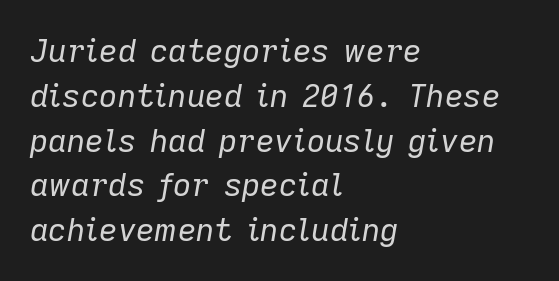
The image shows 32 px regular-weight type, italic (leaning right); set left-aligned, normal line spacing (1.4x), normal letter spacing, not underlined; low stroke contrast and a medium x-height.
